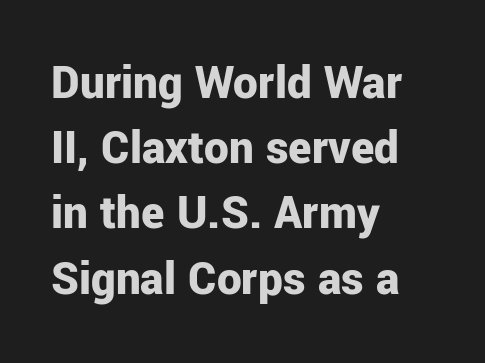
Q: Is the text bold? A: Yes.
Q: Is the text italic (slanted)? A: No, it is upright.
Q: Is the typeface a serif or a sans-serif typeface? A: Sans-serif.
Q: Is the text underlined? A: No.
Q: How is the paragraph aligned? A: Left-aligned.
Q: Is the spacing between letters normal or unusually wide? A: Normal.
Q: Is the spacing between lines tight, normal or loose? A: Normal.
Q: Width (condensed, normal, or wide)? A: Normal.
Q: Stroke contrast? A: Low.
Q: x-height? A: Medium.
Q: Monospaced? A: No.
